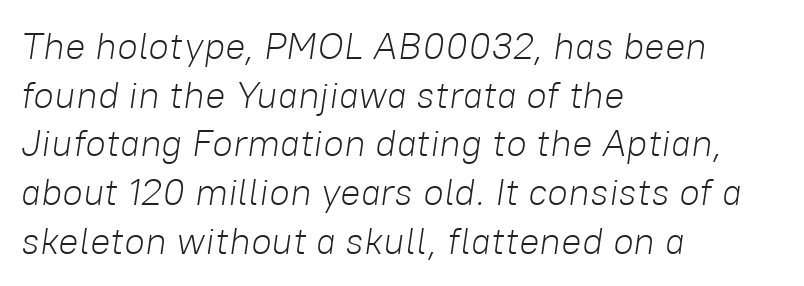
Q: Is the text bold? A: No.
Q: Is the text italic (slanted)? A: Yes, it leans right by about 8 degrees.
Q: Is the text underlined? A: No.
Q: How is the paragraph aligned? A: Left-aligned.
Q: Is the spacing between letters normal or unusually wide? A: Normal.
Q: Is the spacing between lines tight, normal or loose? A: Normal.
Q: Width (condensed, normal, or wide)? A: Normal.
Q: Stroke contrast? A: Low.
Q: x-height? A: Medium.
Q: Monospaced? A: No.
